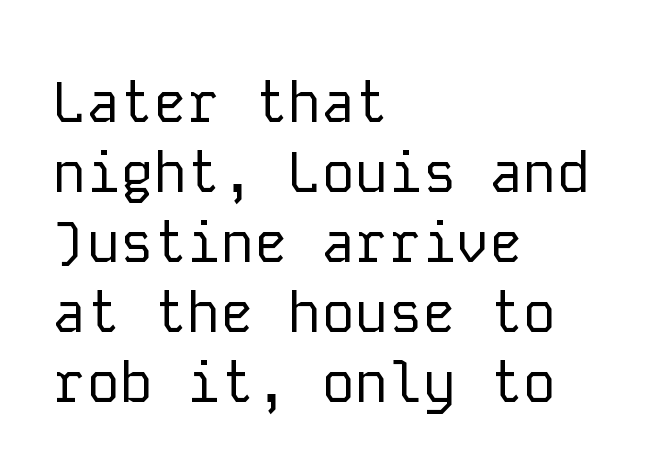
Casual observation: everything's shoved over to the left. Does the type have serifs? No, each stem ends abruptly. Stroke mass is kept to a normal reading level or below. Baseline-to-baseline distance is the conventional proportion of letter height. When letters stand straight like this, we call the style roman or upright. The rendering uses typewriter-style spacing with identical character cells.
